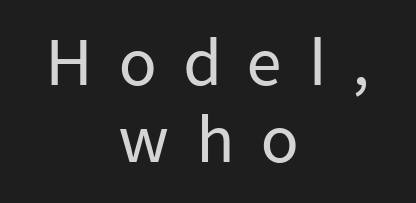
{"serif": "no", "italic": "no", "width": "normal", "stroke_contrast": "low", "x_height": "medium", "monospaced": "no", "underline": "no", "align": "center", "line_spacing": "normal", "line_spacing_ratio": 1.26, "letter_spacing": "wide", "letter_spacing_em": 0.43, "glyph_px": 61}
